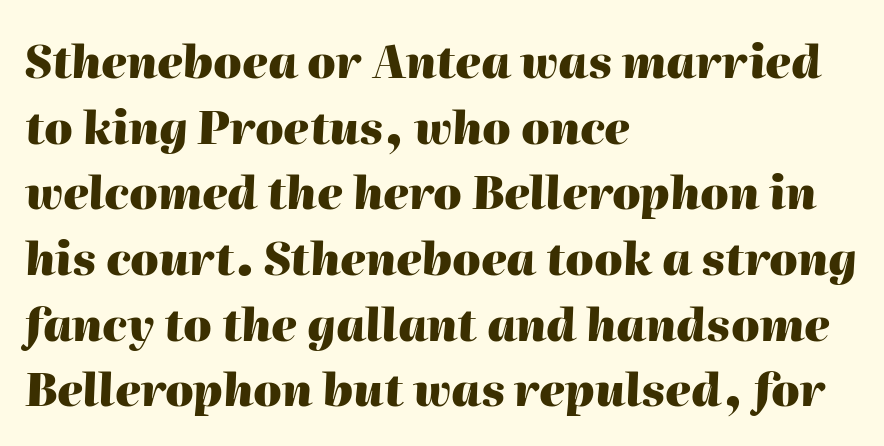
The text carries the slant typical of an italic or oblique font. Do the characters align in a grid? No, the font is proportional. Glyph-to-glyph distance matches everyday printed text. Left-aligned paragraph, ragged on the right. Only glyphs here, with clear space below each row. What weight is shown? A full bold with thick strokes.
